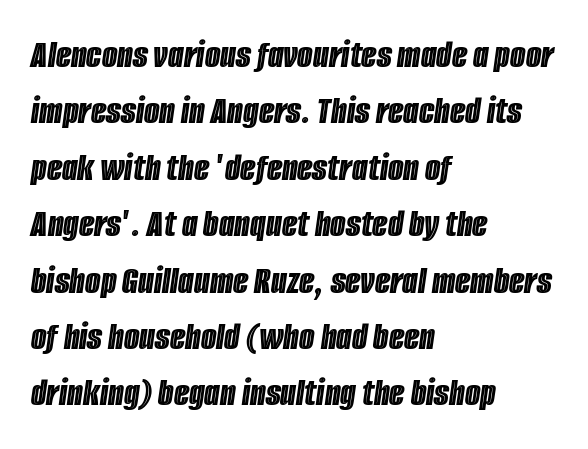
{"italic": "yes", "lean": "right", "slant_degrees": 8, "width": "condensed", "x_height": "large", "monospaced": "no", "underline": "no", "align": "left", "line_spacing": "normal", "line_spacing_ratio": 1.41, "letter_spacing": "normal", "letter_spacing_em": 0.0, "glyph_px": 40}
